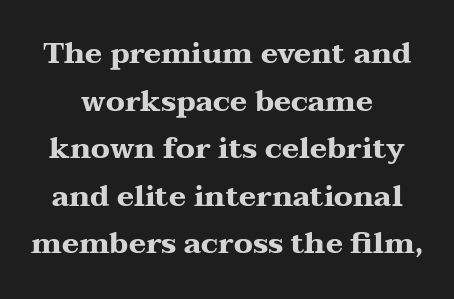
Q: Is the text bold? A: Yes.
Q: Is the text italic (slanted)? A: No, it is upright.
Q: Is the typeface a serif or a sans-serif typeface? A: Serif.
Q: Is the text underlined? A: No.
Q: How is the paragraph aligned? A: Centered.
Q: Is the spacing between letters normal or unusually wide? A: Normal.
Q: Is the spacing between lines tight, normal or loose? A: Normal.
Q: Width (condensed, normal, or wide)? A: Wide.
Q: Stroke contrast? A: Medium.
Q: x-height? A: Medium.
Q: Monospaced? A: No.
